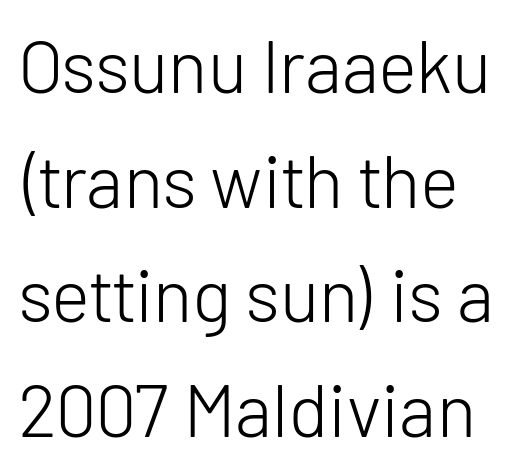
What's the leading like? Ordinary, nothing unusual. Varying glyph widths throughout — classic text-font behaviour. Typographically, this falls in the sans-serif category. Characters follow at the spacing the type designer built in. The lines in this sample share a left origin and differ only in where they stop. Descenders are the only things crossing below the line.
